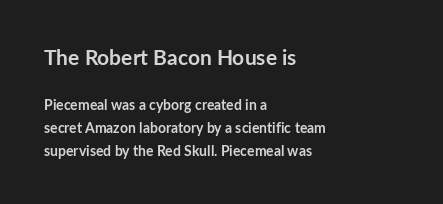
The passage shown is not underscored anywhere. The font's upright variant was chosen for this text. The sample has been set heavy, in full bold. The passage shown stacks its lines at a standard gap.
